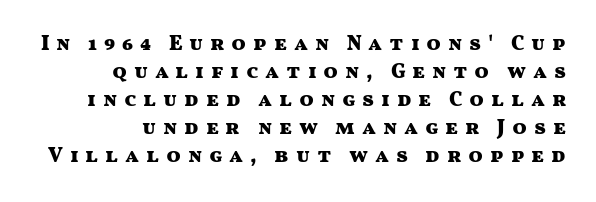
The space between consecutive lines is moderate. The face used here has the dense, thick strokes of a bold. Every stem runs plumb, perpendicular to the baseline. Every row of glyphs terminates at an identical x-position on the right.
